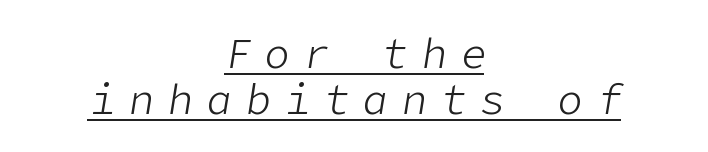
{"italic": "yes", "lean": "right", "slant_degrees": 9, "bold": "no", "weight": "light", "width": "normal", "stroke_contrast": "low", "x_height": "medium", "underline": "yes", "align": "center", "line_spacing": "tight", "line_spacing_ratio": 1.09, "letter_spacing": "wide", "letter_spacing_em": 0.33, "glyph_px": 42}
